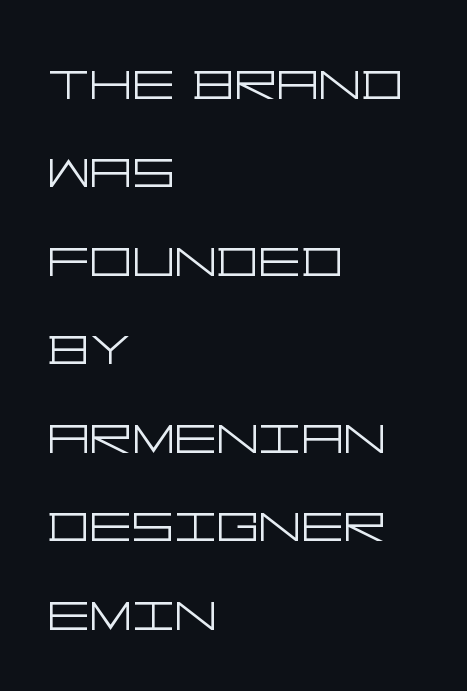
Line spacing here is normal. Regarding serifs, this sample does without them. Each row of text sits above clean, open space. A light-to-regular cut is what we see here. Horizontal alignment here is leftward, the default for most running prose.
